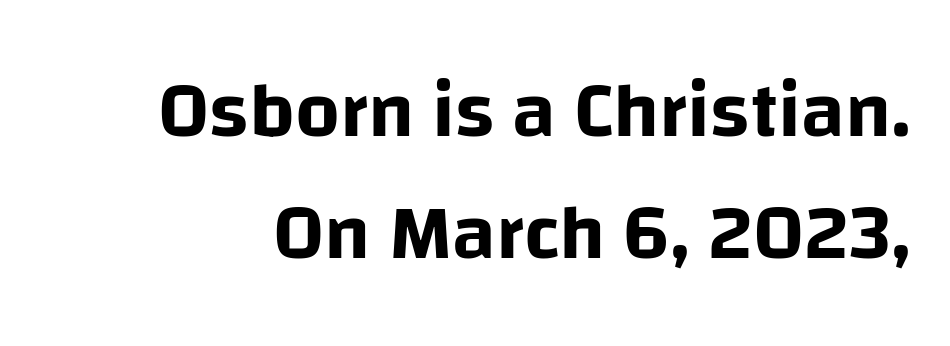
{"serif": "no", "italic": "no", "width": "normal", "stroke_contrast": "low", "x_height": "large", "monospaced": "no", "underline": "no", "line_spacing": "normal", "line_spacing_ratio": 1.54, "letter_spacing": "normal", "letter_spacing_em": 0.0, "glyph_px": 79}
